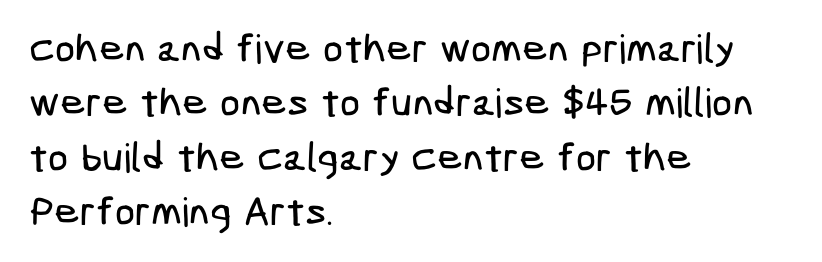
Q: Is the typeface a serif or a sans-serif typeface? A: Sans-serif.
Q: Is the text underlined? A: No.
Q: How is the paragraph aligned? A: Left-aligned.
Q: Is the spacing between letters normal or unusually wide? A: Normal.
Q: Is the spacing between lines tight, normal or loose? A: Normal.
Q: Width (condensed, normal, or wide)? A: Condensed.
Q: Stroke contrast? A: Low.
Q: x-height? A: Medium.
